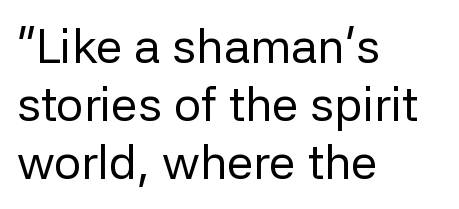
Q: Is the text bold? A: No.
Q: Is the text italic (slanted)? A: No, it is upright.
Q: Is the typeface a serif or a sans-serif typeface? A: Sans-serif.
Q: Is the text underlined? A: No.
Q: How is the paragraph aligned? A: Left-aligned.
Q: Is the spacing between letters normal or unusually wide? A: Normal.
Q: Width (condensed, normal, or wide)? A: Normal.
Q: Stroke contrast? A: Low.
Q: x-height? A: Medium.
Q: Monospaced? A: No.
